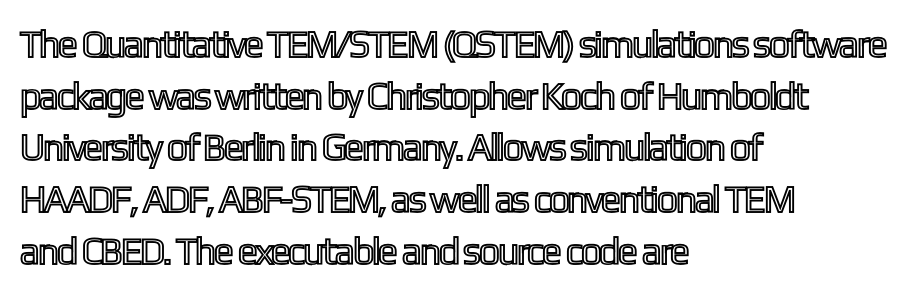
Q: Is the text italic (slanted)? A: No, it is upright.
Q: Is the text underlined? A: No.
Q: How is the paragraph aligned? A: Left-aligned.
Q: Is the spacing between letters normal or unusually wide? A: Normal.
Q: Is the spacing between lines tight, normal or loose? A: Normal.
Q: Width (condensed, normal, or wide)? A: Condensed.
Q: x-height? A: Medium.
Q: Monospaced? A: No.
